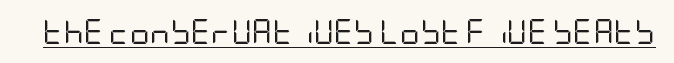
{"italic": "no", "bold": "no", "underline": "yes", "letter_spacing": "normal", "letter_spacing_em": 0.0, "glyph_px": 25}
